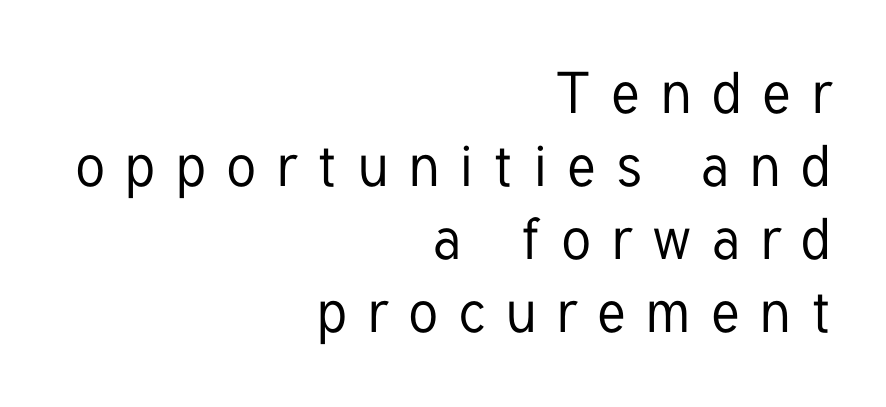
{"serif": "no", "italic": "no", "width": "condensed", "stroke_contrast": "low", "x_height": "medium", "monospaced": "no", "underline": "no", "align": "right", "line_spacing": "normal", "line_spacing_ratio": 1.26, "letter_spacing": "wide", "letter_spacing_em": 0.36, "glyph_px": 58}
